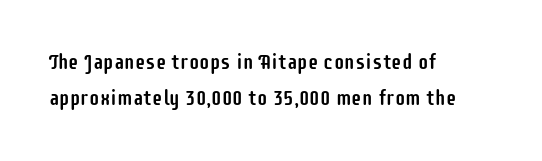
No word sits above an underline. This is the regular roman posture of the typeface. Nothing unusual about the tracking: characters are spaced as the font intends. Teacher's note: observe the even left margin — that is flush-left alignment.
